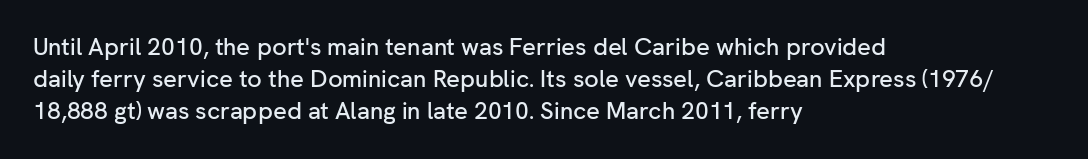
No italicization has been applied; the sample stays upright. The vertical gap from one line to the next is medium. Standard letterfit; no display-style spreading of the glyphs. The passage is arranged the way most books set body copy — flush left. Rule under the text: the space is simply empty.
